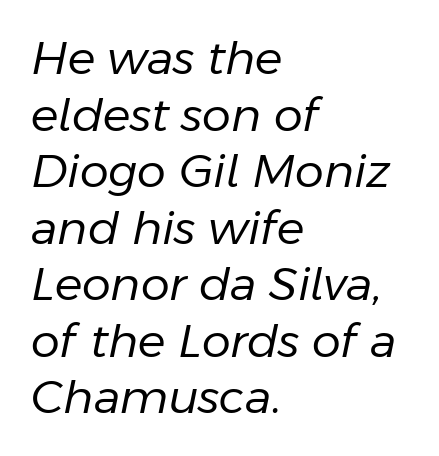
{"italic": "yes", "lean": "right", "slant_degrees": 11, "bold": "no", "weight": "regular", "width": "normal", "stroke_contrast": "low", "x_height": "medium", "monospaced": "no", "underline": "no", "align": "left", "line_spacing_ratio": 1.23, "letter_spacing": "normal", "letter_spacing_em": 0.0, "glyph_px": 46}
